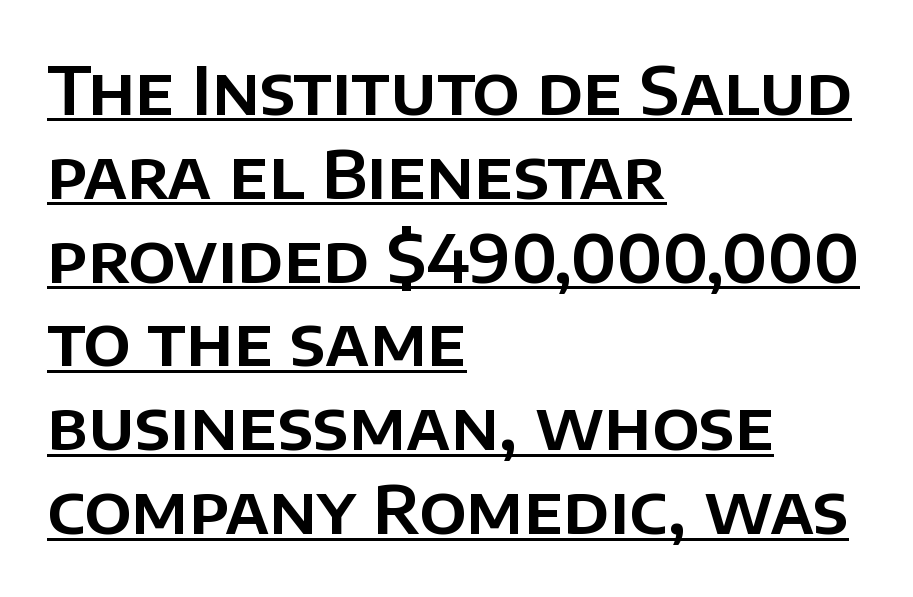
The type is set solid horizontally, with unmodified tracking. This rendering features underlined lettering. You could not count columns in this text — the font is proportionally spaced. Typographically, this falls in the sans-serif category.
